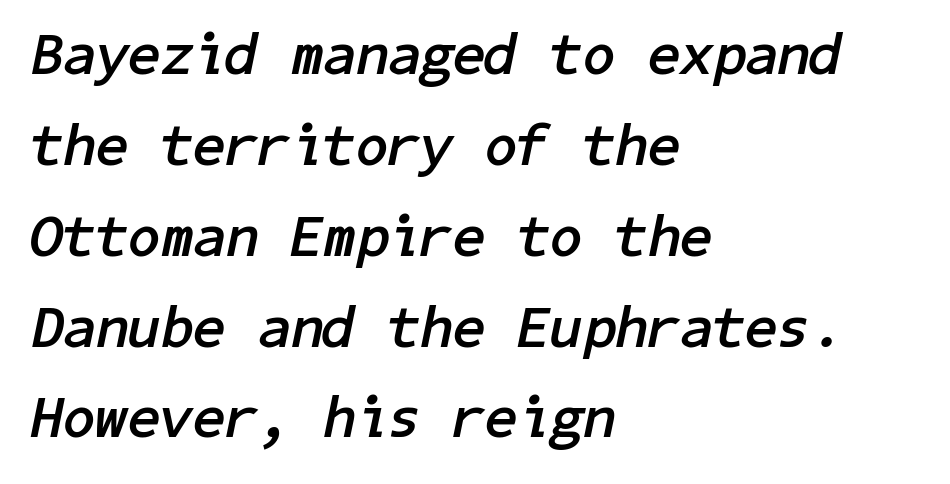
This is heavy type, rendered in bold. Unmarked baselines from the first word to the last. Nothing unusual about the tracking: characters are spaced as the font intends. The glyphs look as if they've been sheared to an angle. In terms of leading, this rendering sits right in the middle.
